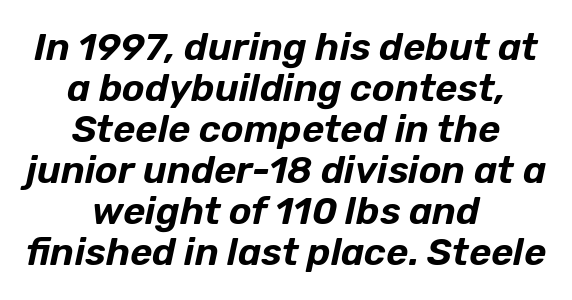
The leading is snug, giving the passage a crowded texture. Think of a printed novel: that variable character pitch is what you see here. The space directly below the letters is spotless. Horizontal alignment here is central, giving a formal, balanced look. Yep, that's italic — everything's leaning. Spacing between characters is what you'd get straight out of the box.
